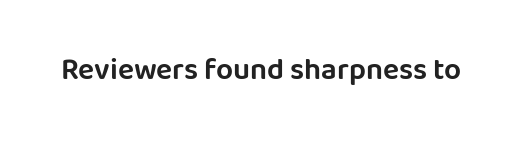
{"serif": "no", "italic": "no", "width": "normal", "stroke_contrast": "low", "x_height": "large", "monospaced": "no", "underline": "no", "letter_spacing": "normal", "letter_spacing_em": 0.0, "glyph_px": 30}
